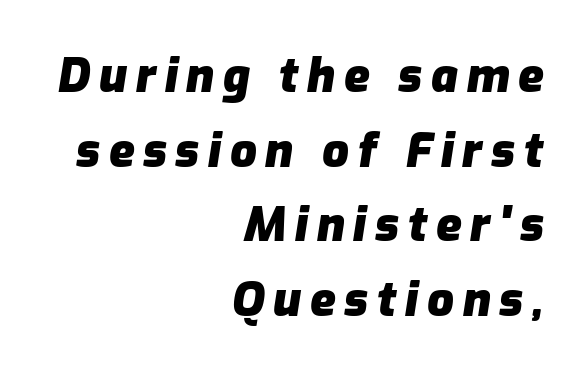
The image shows 47 px heavy type, italic (leaning right); set right-aligned, normal line spacing (1.59x), not underlined; low stroke contrast and a medium x-height.
